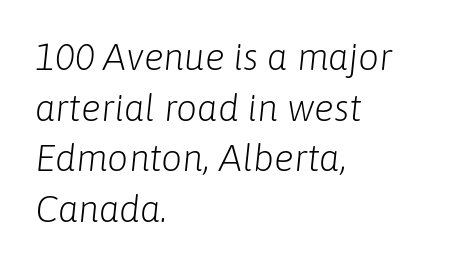
Q: Is the text bold? A: No.
Q: Is the text italic (slanted)? A: Yes, it leans right by about 6 degrees.
Q: Is the text underlined? A: No.
Q: How is the paragraph aligned? A: Left-aligned.
Q: Is the spacing between letters normal or unusually wide? A: Normal.
Q: Is the spacing between lines tight, normal or loose? A: Normal.
Q: Width (condensed, normal, or wide)? A: Normal.
Q: Stroke contrast? A: Low.
Q: x-height? A: Medium.
Q: Monospaced? A: No.
